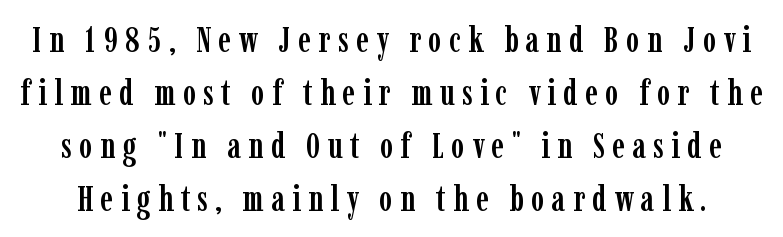
{"serif": "yes", "italic": "no", "width": "condensed", "stroke_contrast": "low", "x_height": "medium", "monospaced": "no", "underline": "no", "line_spacing": "normal", "line_spacing_ratio": 1.47, "letter_spacing": "wide", "letter_spacing_em": 0.2, "glyph_px": 36}
